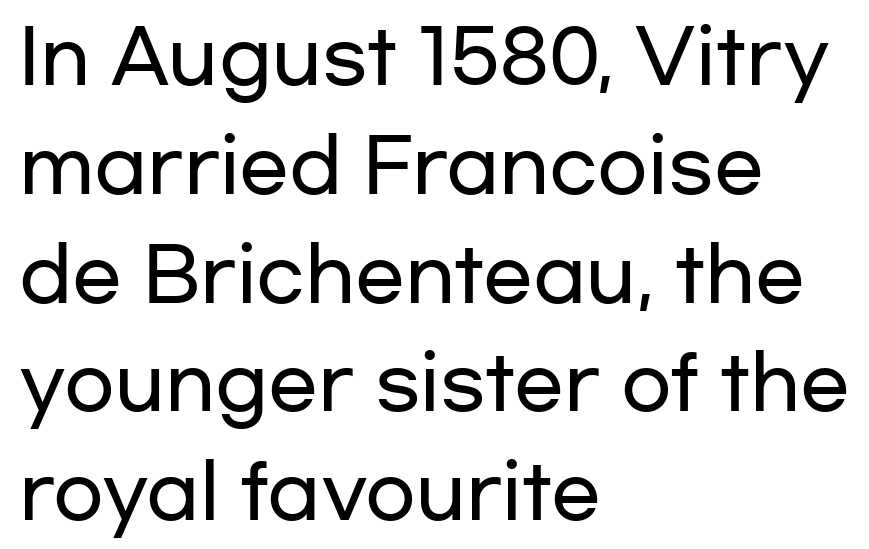
The image shows 74 px wide sans-serif type, upright; set left-aligned, normal line spacing (1.47x), normal letter spacing, not underlined; low stroke contrast and a medium x-height.
